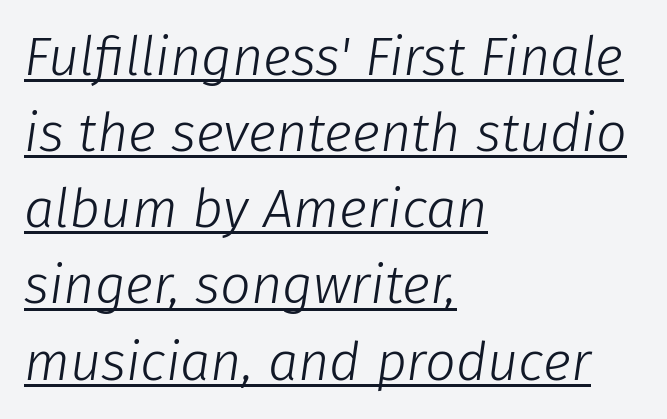
Honestly, the underline is the first thing you notice here. Regarding leading, the lines here are spaced in the standard way. These lines are rendered in a variable-pitch font. Where is the straight margin? On the left. The weight would be labelled regular, book, light, or lighter still.
